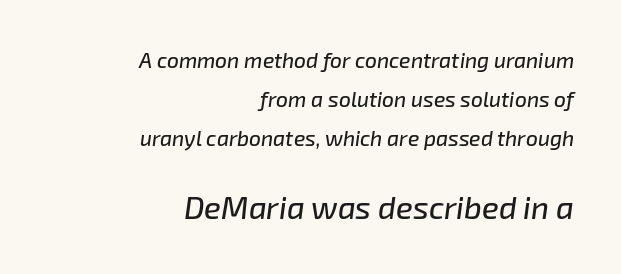
Plain, unruled lines of type. The passage shown leans; its letterforms are oblique. Horizontally, the lines are justified to the trailing edge only. The lower block of text is set noticeably larger than the block above it. Glyph-to-glyph distance matches everyday printed text.
